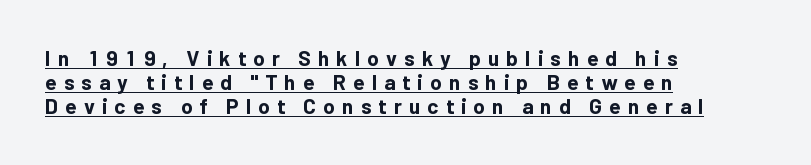
Nope, not italic — everything's standing straight. Stroke thickness is high; the sample reads as a true bold. Inter-character spacing is expanded well beyond the font's built-in metrics. The compositor pushed each line to the left boundary. A rule runs beneath these lines of type. The line-height multiplier appears low, near solid setting.
